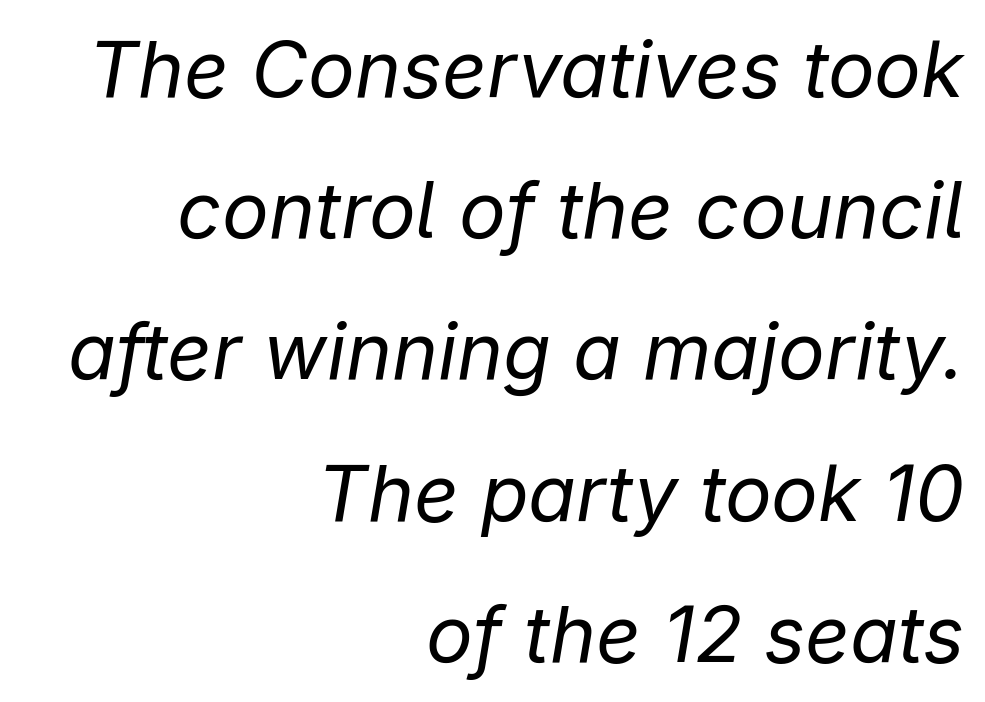
{"italic": "yes", "lean": "right", "slant_degrees": 9, "bold": "no", "weight": "regular", "width": "normal", "stroke_contrast": "low", "x_height": "medium", "monospaced": "no", "underline": "no", "align": "right", "line_spacing_ratio": 1.81, "letter_spacing": "normal", "letter_spacing_em": 0.0, "glyph_px": 78}
